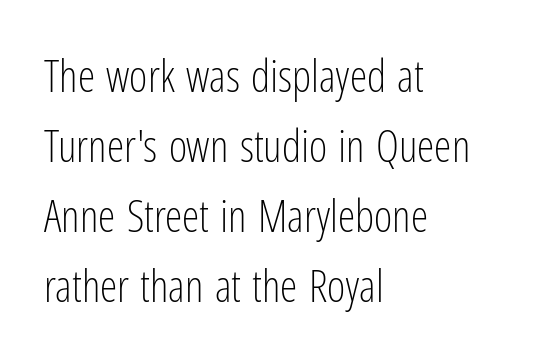
Counters stay open thanks to moderate or lighter strokes. The rendering uses natural spacing where letterforms have individual widths. The space directly below the letters is spotless. If you drew a line through each stem, it would be perfectly vertical. Regarding leading, the lines here are spaced in the standard way. The letterforms sit shoulder to shoulder at normal distance.
